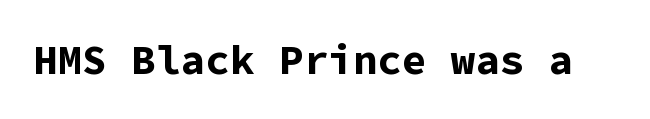
These lines were composed using upright roman letters. Set as a true bold cut, around the 700 mark. A typesetter would call this monospace, since all characters share one set width. The glyphs are unaccompanied by any horizontal stroke below them. Serifs: no, the terminals of the letterforms are clean.
